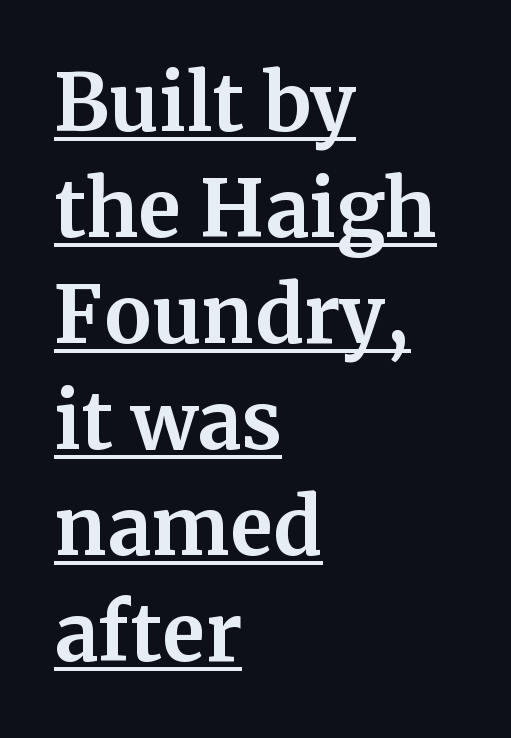
{"serif": "yes", "italic": "no", "bold": "yes", "weight": "bold", "width": "normal", "stroke_contrast": "medium", "x_height": "medium", "monospaced": "no", "underline": "yes", "align": "left", "line_spacing": "normal", "line_spacing_ratio": 1.36, "letter_spacing": "normal", "letter_spacing_em": 0.0, "glyph_px": 78}
